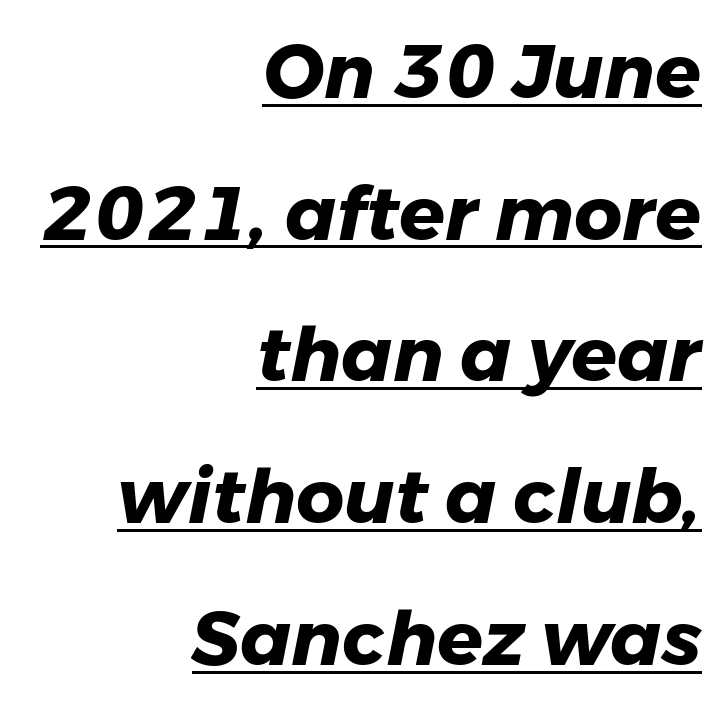
The image shows 75 px heavy type, italic (leaning right); set right-aligned, line spacing 1.89x, normal letter spacing, underlined; low stroke contrast and a medium x-height.
